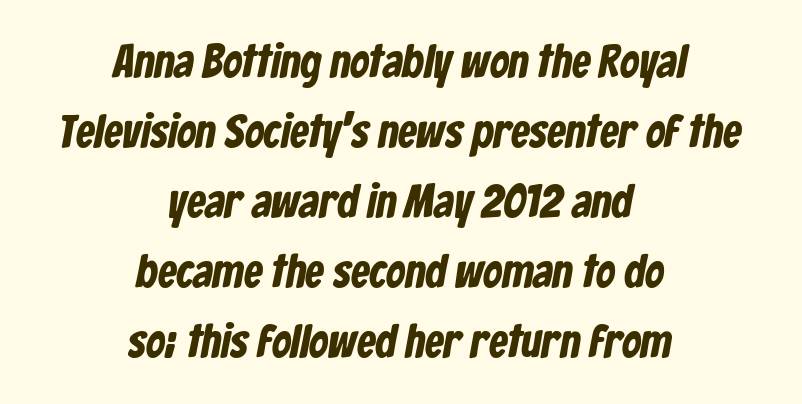
{"serif": "no", "width": "condensed", "stroke_contrast": "low", "x_height": "medium", "monospaced": "no", "underline": "no", "align": "center", "line_spacing": "normal", "line_spacing_ratio": 1.49, "letter_spacing": "normal", "letter_spacing_em": 0.0, "glyph_px": 47}
